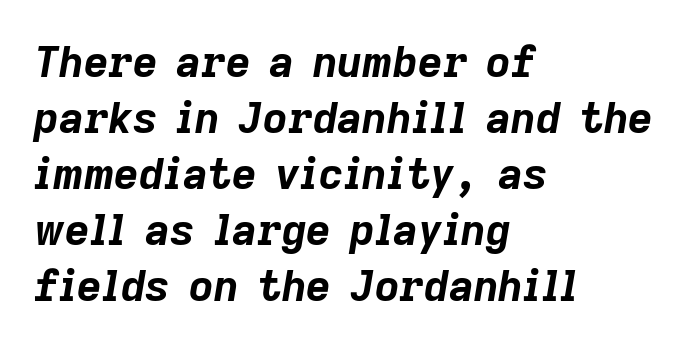
Reading down the block, your eye returns to a fixed left position each line. Whoever set this chose a conventional vertical rhythm. Descenders are the only things crossing below the line. Proportional: the letters do not fall into vertical columns. Nobody touched the tracking dial on this one.
